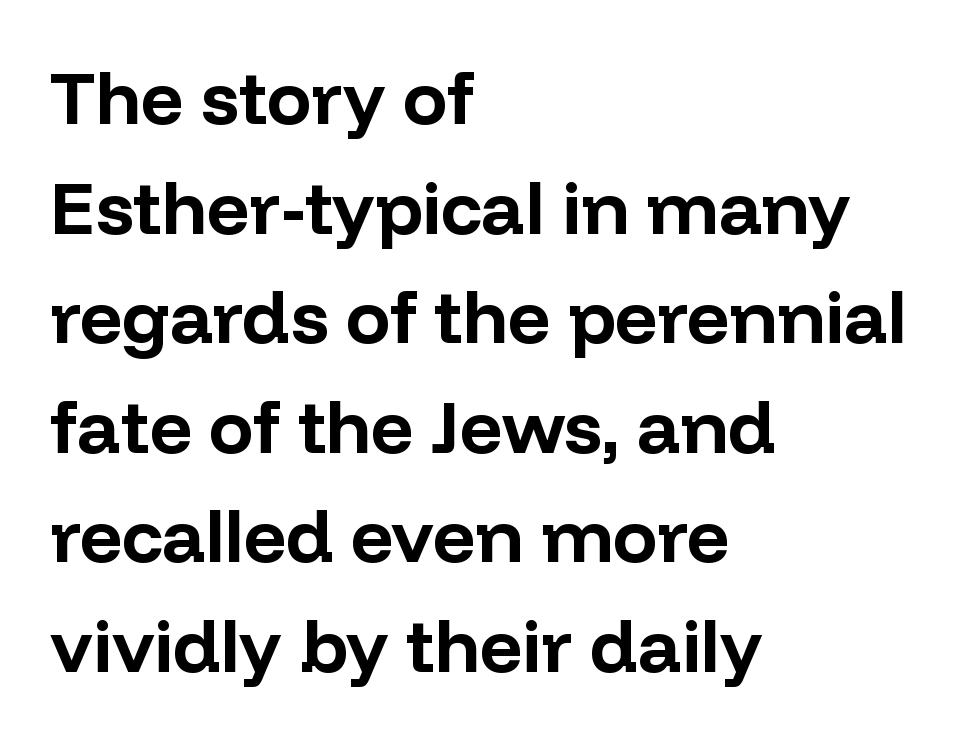
Short and long lines alike share a common starting point at left. The lettering stays uniformly vertical, giving the passage a roman look. If you measured baseline to baseline, you'd find a middling distance. The area under the type is left untouched. Each letter keeps its own natural width here, so spacing adapts to shape.
